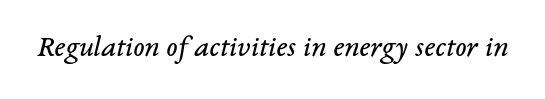
Q: Is the text bold? A: No.
Q: Is the text italic (slanted)? A: Yes, it leans right by about 14 degrees.
Q: Is the typeface a serif or a sans-serif typeface? A: Serif.
Q: Is the text underlined? A: No.
Q: Is the spacing between letters normal or unusually wide? A: Normal.
Q: Width (condensed, normal, or wide)? A: Normal.
Q: Stroke contrast? A: Low.
Q: x-height? A: Medium.
Q: Monospaced? A: No.
